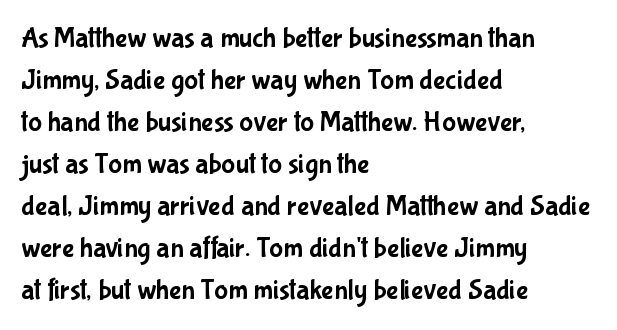
The image shows 29 px condensed sans-serif type, upright; set left-aligned, normal line spacing (1.45x), normal letter spacing, not underlined; low stroke contrast and a medium x-height.
